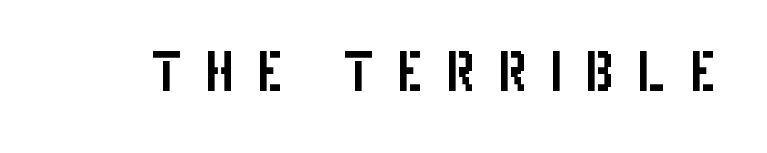
The image shows 53 px condensed sans-serif type, upright; set unusually wide letter spacing (+0.42 em), not underlined; low stroke contrast and a large x-height.
